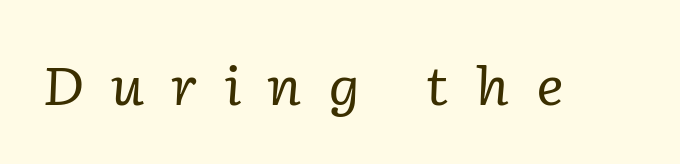
The image shows 53 px regular-weight serif type, italic (leaning right); set unusually wide letter spacing (+0.49 em), not underlined; low stroke contrast and a medium x-height.
